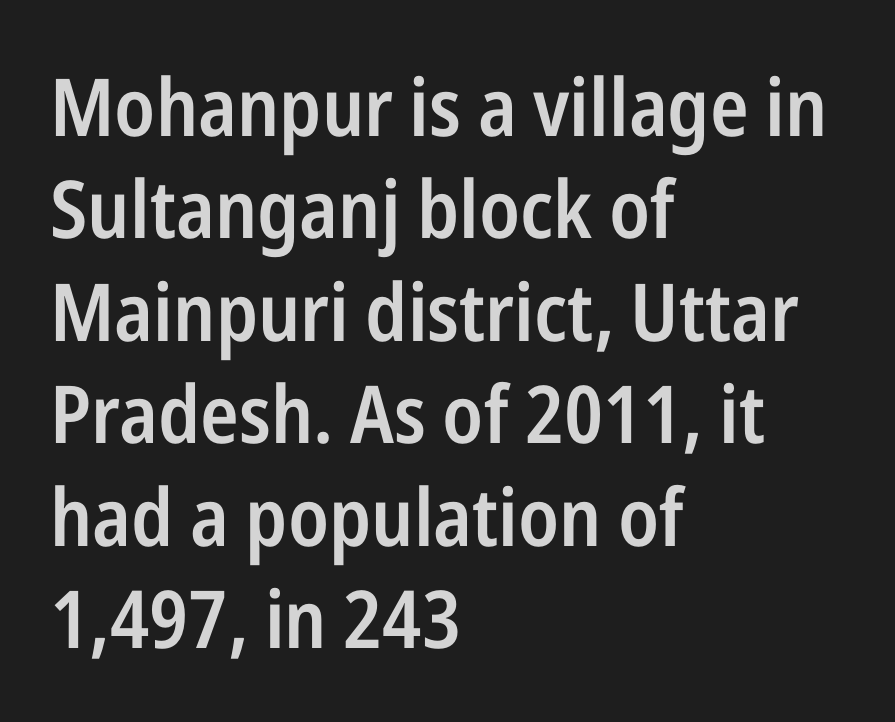
{"serif": "no", "italic": "no", "bold": "semi", "weight": "semibold", "width": "condensed", "stroke_contrast": "low", "x_height": "medium", "monospaced": "no", "underline": "no", "align": "left", "line_spacing": "normal", "line_spacing_ratio": 1.28, "letter_spacing": "normal", "letter_spacing_em": 0.0, "glyph_px": 80}
